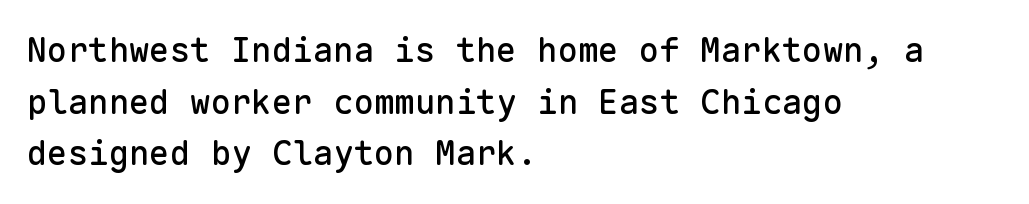
{"serif": "no", "italic": "no", "width": "normal", "stroke_contrast": "low", "x_height": "medium", "monospaced": "yes", "underline": "no", "align": "left", "line_spacing": "normal", "line_spacing_ratio": 1.52, "letter_spacing": "normal", "letter_spacing_em": 0.0, "glyph_px": 34}
